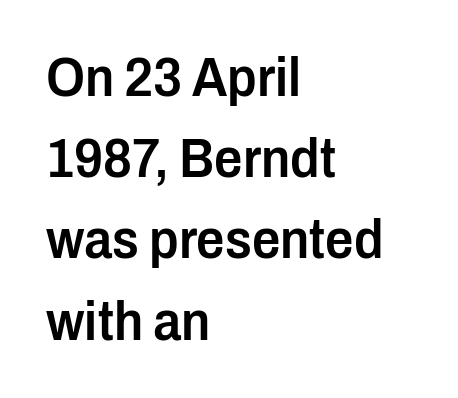
Q: Is the text bold? A: Semi-bold.
Q: Is the text italic (slanted)? A: No, it is upright.
Q: Is the typeface a serif or a sans-serif typeface? A: Sans-serif.
Q: Is the text underlined? A: No.
Q: How is the paragraph aligned? A: Left-aligned.
Q: Is the spacing between letters normal or unusually wide? A: Normal.
Q: Is the spacing between lines tight, normal or loose? A: Normal.
Q: Width (condensed, normal, or wide)? A: Condensed.
Q: Stroke contrast? A: Low.
Q: x-height? A: Medium.
Q: Monospaced? A: No.
